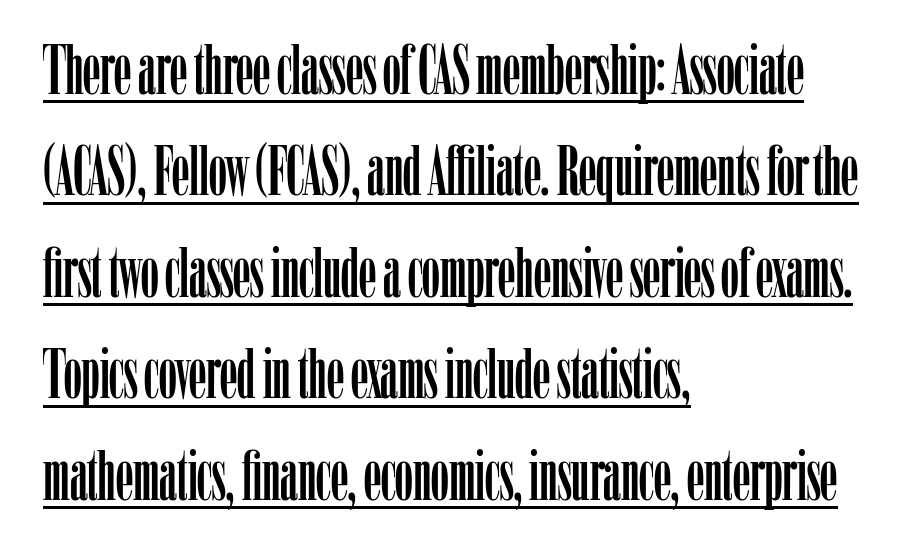
Q: Is the text italic (slanted)? A: No, it is upright.
Q: Is the typeface a serif or a sans-serif typeface? A: Serif.
Q: Is the text underlined? A: Yes.
Q: How is the paragraph aligned? A: Left-aligned.
Q: Is the spacing between letters normal or unusually wide? A: Normal.
Q: Is the spacing between lines tight, normal or loose? A: Normal.
Q: Width (condensed, normal, or wide)? A: Condensed.
Q: Stroke contrast? A: Low.
Q: x-height? A: Medium.
Q: Monospaced? A: No.
